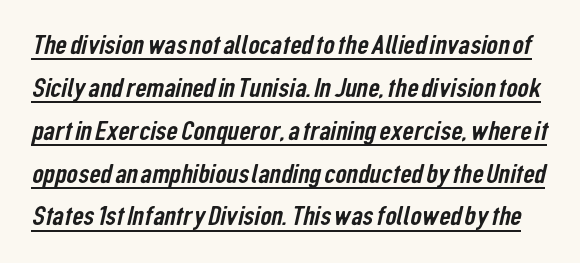
{"serif": "no", "width": "condensed", "stroke_contrast": "low", "x_height": "medium", "monospaced": "no", "underline": "yes", "line_spacing": "normal", "line_spacing_ratio": 1.53, "letter_spacing": "normal", "letter_spacing_em": 0.0, "glyph_px": 28}
